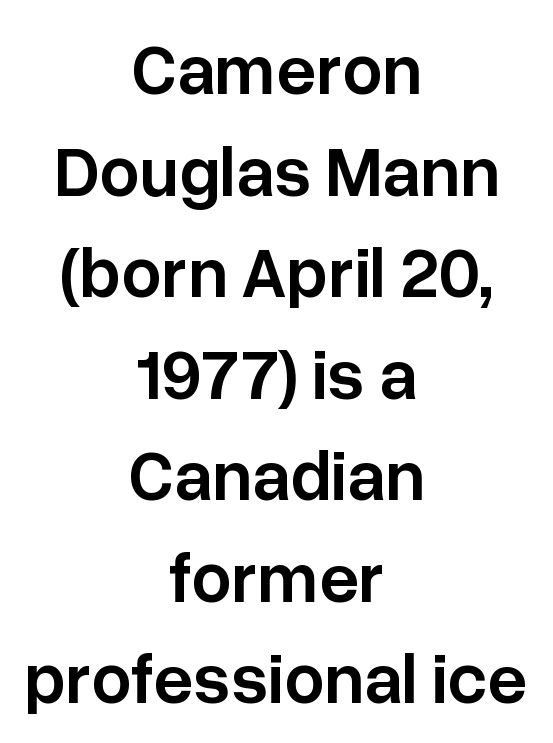
Character widths vary here, with narrow letters taking less room than wide ones. Typographically, this falls in the sans-serif category. Unlike italic type, these characters show no tilt at all. In terms of leading, this rendering sits right in the middle. Nobody drew a line under any word here. The paragraph shown floats in the horizontal middle.
